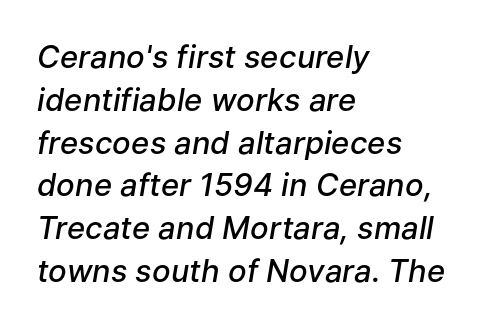
Yep, that's italic — everything's leaning. These lines stack with their left ends in a neat column. The lines sit at an ordinary, default distance from one another. Type without underlining.
